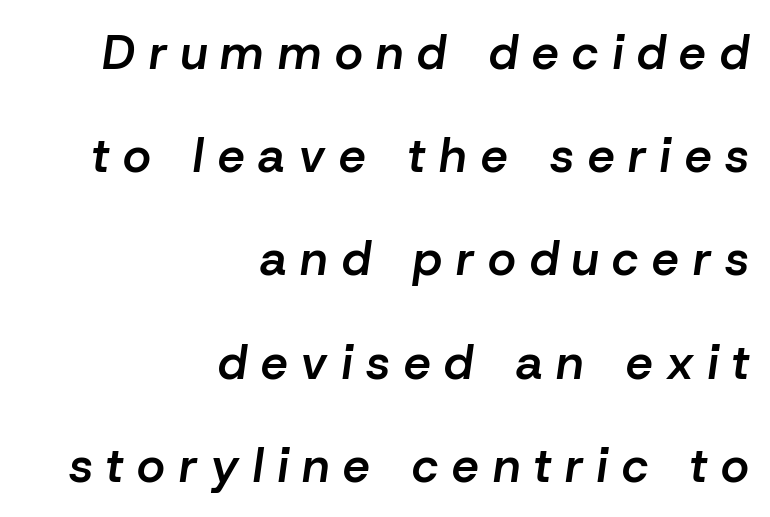
{"italic": "yes", "lean": "right", "slant_degrees": 8, "bold": "semi", "weight": "semibold", "width": "normal", "stroke_contrast": "low", "x_height": "medium", "monospaced": "no", "underline": "no", "align": "right", "line_spacing": "loose", "line_spacing_ratio": 2.15, "letter_spacing": "wide", "letter_spacing_em": 0.29, "glyph_px": 48}
